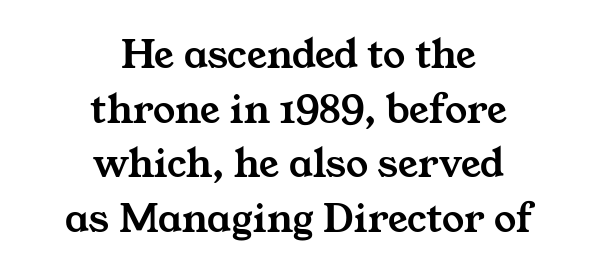
The area under the type is left untouched. The letters carry serifs — small finishing strokes at the ends of their stems. This sample has the flowing, uneven cadence of proportional lettering. The type is set solid horizontally, with unmodified tracking.
